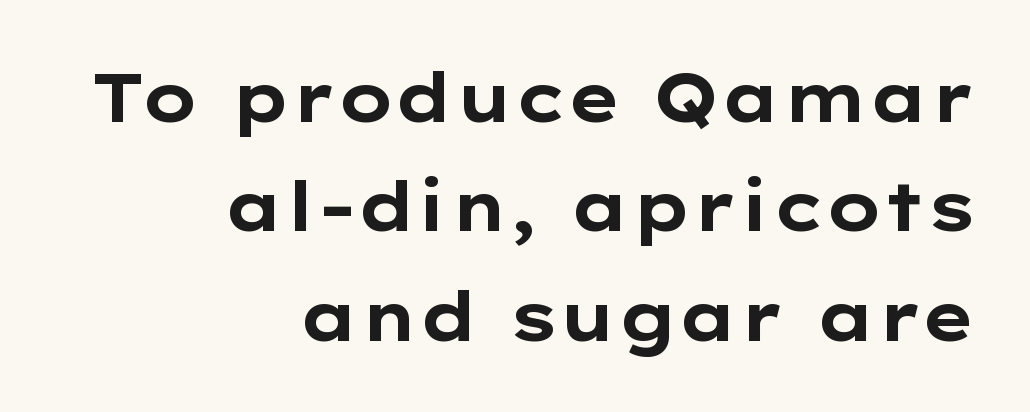
The strip under each line holds only bare page. Ordinary non-slanted type is in use. This sample keeps an unexceptional amount of space between lines. Short and long lines alike share a common ending point at right. The font family rendered here belongs to the sans-serif group.
